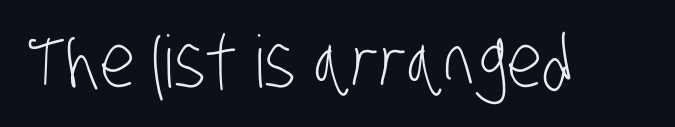
The image shows 72 px light, condensed sans-serif type; set normal letter spacing, not underlined; low stroke contrast and a large x-height.
